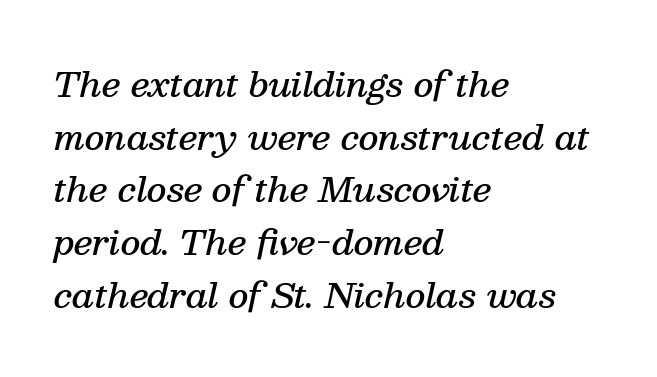
The face used here is rendered with its standard letterfit. Is the block centered? No — it sits flush against the left margin. Little horizontal feet cap the strokes, marking this as serif type. Proportional: the letters do not fall into vertical columns.
